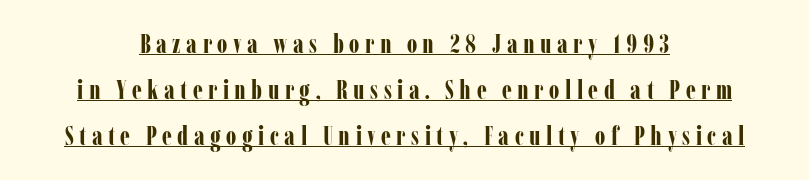
{"italic": "no", "bold": "yes", "underline": "yes", "align": "center", "line_spacing_ratio": 1.76, "letter_spacing": "wide", "letter_spacing_em": 0.21, "glyph_px": 26}
